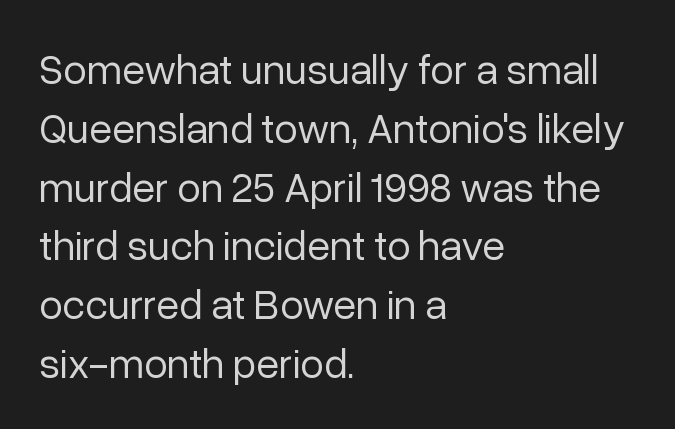
Nobody touched the tracking dial on this one. What kind of face is this? One without serifs — a sans. Do the letters lean? They stand straight. Whoever set this chose a conventional vertical rhythm. The setting favours the left margin, as ordinary paragraphs usually do.
